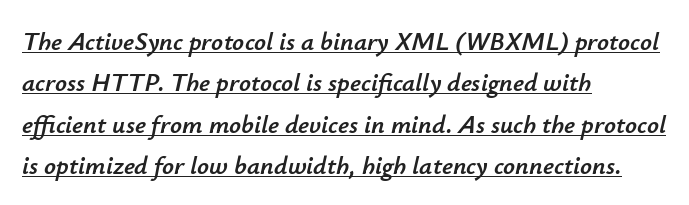
{"italic": "yes", "lean": "right", "slant_degrees": 12, "underline": "yes", "align": "left", "line_spacing": "normal", "line_spacing_ratio": 1.59, "letter_spacing": "normal", "letter_spacing_em": 0.0, "glyph_px": 26}
